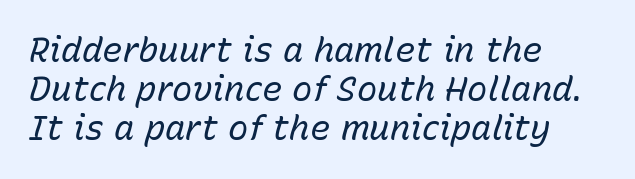
{"italic": "yes", "lean": "right", "slant_degrees": 15, "bold": "no", "weight": "regular", "width": "normal", "stroke_contrast": "low", "x_height": "medium", "monospaced": "no", "underline": "no", "align": "left", "line_spacing": "tight", "line_spacing_ratio": 1.15, "letter_spacing": "normal", "letter_spacing_em": 0.0, "glyph_px": 34}
